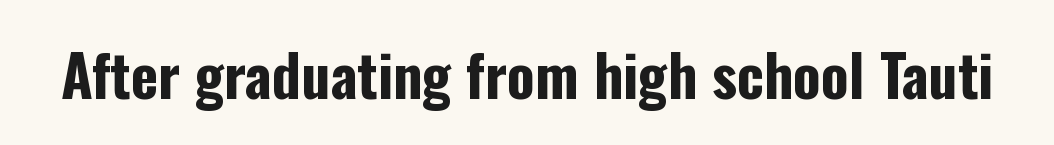
Plain, unruled lines of type. On the weight axis this lands at bold, roughly 700. Tracking value appears to be zero — textbook default spacing. Rendered with straight, roman letterforms. These lines are composed in type without serifs.
